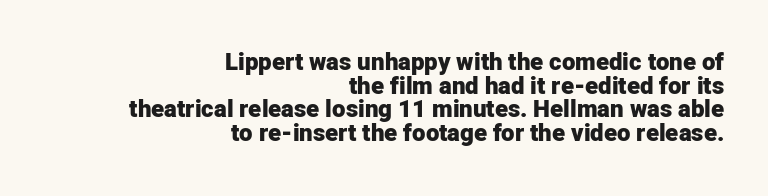
No italicization has been applied; the sample stays upright. Each glyph is drawn with heavy, bold strokes. Successive baselines arrive quickly, one right under another. Leftover space on each line is placed entirely before the opening word. The tracking reads as untouched default to a designer's eye. The passage shown is not underscored anywhere.
